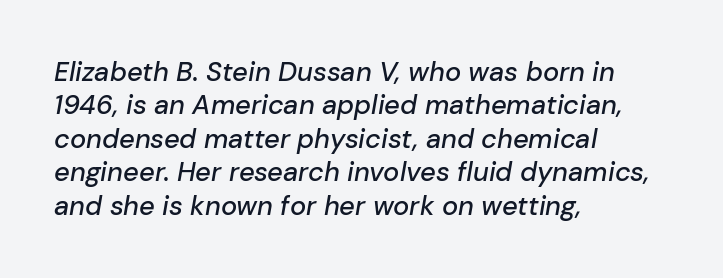
{"italic": "yes", "lean": "right", "slant_degrees": 10, "underline": "no", "align": "left", "line_spacing_ratio": 1.24, "letter_spacing": "normal", "letter_spacing_em": 0.0, "glyph_px": 27}
